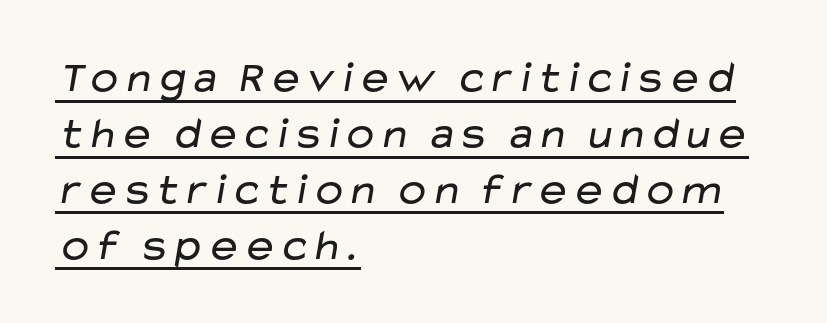
The image shows 44 px regular-weight, wide sans-serif type; set left-aligned, normal line spacing (1.27x), normal letter spacing, underlined; low stroke contrast and a medium x-height.
